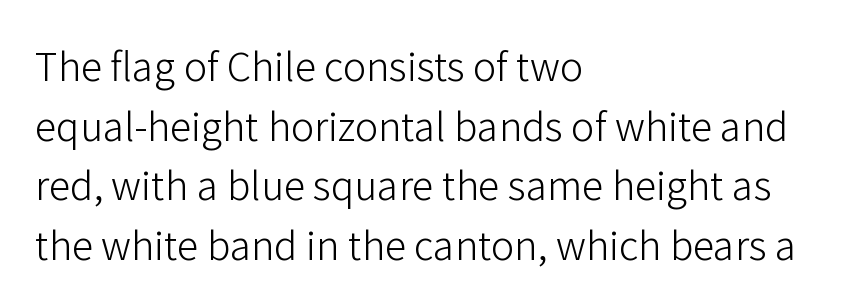
A normal amount of white space separates one row of letters from the next. Vertical strokes here are truly vertical. Plain, unruled lines of type. Check where the strokes stop: nothing finishes them off — pure sans.
